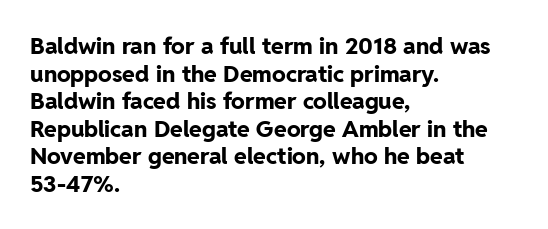
The letters stand upright; this is a roman face. Each word holds together tightly as a unit, with standard inter-letter gaps. Underline: absent. Notice how thick the strokes are: this is what a full bold looks like. The setting favours the left margin, as ordinary paragraphs usually do.
